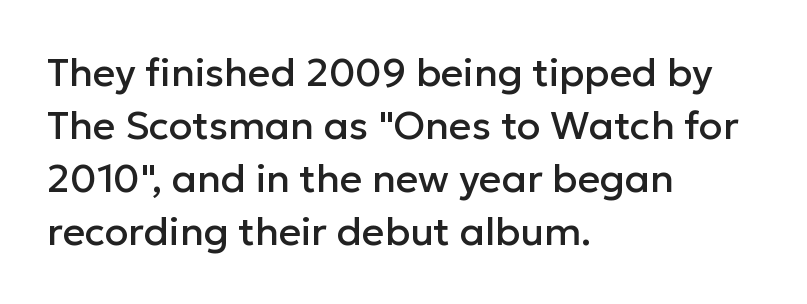
{"serif": "no", "italic": "no", "width": "normal", "stroke_contrast": "low", "x_height": "medium", "monospaced": "no", "underline": "no", "align": "left", "line_spacing": "normal", "line_spacing_ratio": 1.36, "letter_spacing": "normal", "letter_spacing_em": 0.0, "glyph_px": 39}
